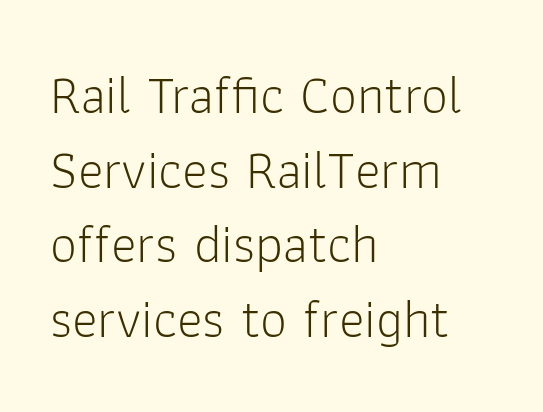
Heaviness? Minimal to ordinary, like unemphasized prose. Think of a printed novel: that variable character pitch is what you see here. Examine the stroke ends and you'll find no serifs. The lines sit at an ordinary, default distance from one another. Reading down the block, your eye returns to a fixed left position each line. Students, note that the glyphs here touch the page at normal intervals.
